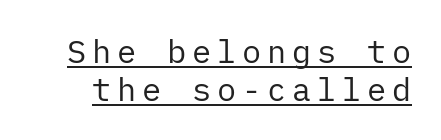
Q: Is the text bold? A: No.
Q: Is the text italic (slanted)? A: No, it is upright.
Q: Is the typeface a serif or a sans-serif typeface? A: Sans-serif.
Q: Is the text underlined? A: Yes.
Q: Width (condensed, normal, or wide)? A: Normal.
Q: Stroke contrast? A: Low.
Q: x-height? A: Medium.
